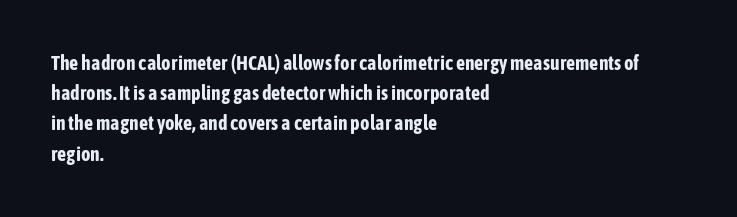
The image shows 20 px bold type, upright; set left-aligned, normal line spacing (1.51x), normal letter spacing, not underlined.
